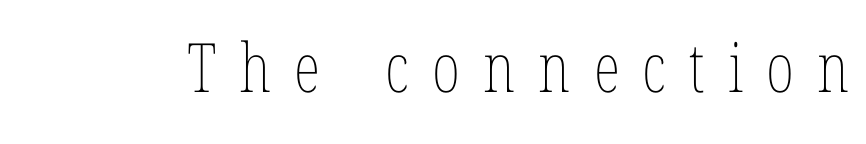
A typesetter would call this proportional, since set widths differ per character. No extra ink here — the face is not bold. Letters rest on an invisible, unmarked baseline. The lettering stays uniformly vertical, giving the passage a roman look. Caption: expanded tracking, letters set apart.
